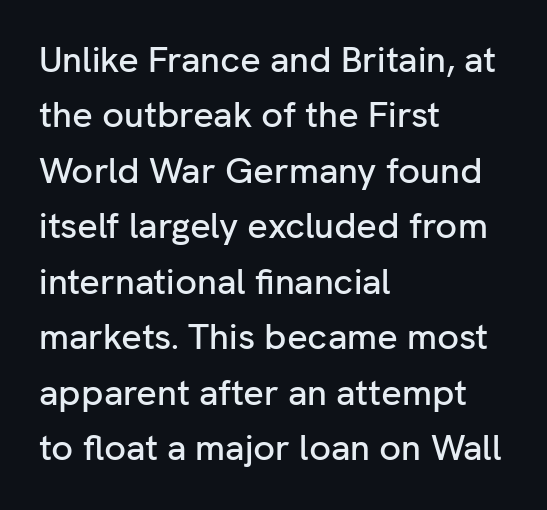
Q: Is the text italic (slanted)? A: No, it is upright.
Q: Is the typeface a serif or a sans-serif typeface? A: Sans-serif.
Q: Is the text underlined? A: No.
Q: How is the paragraph aligned? A: Left-aligned.
Q: Is the spacing between letters normal or unusually wide? A: Normal.
Q: Is the spacing between lines tight, normal or loose? A: Normal.
Q: Width (condensed, normal, or wide)? A: Normal.
Q: Stroke contrast? A: Low.
Q: x-height? A: Medium.
Q: Monospaced? A: No.
